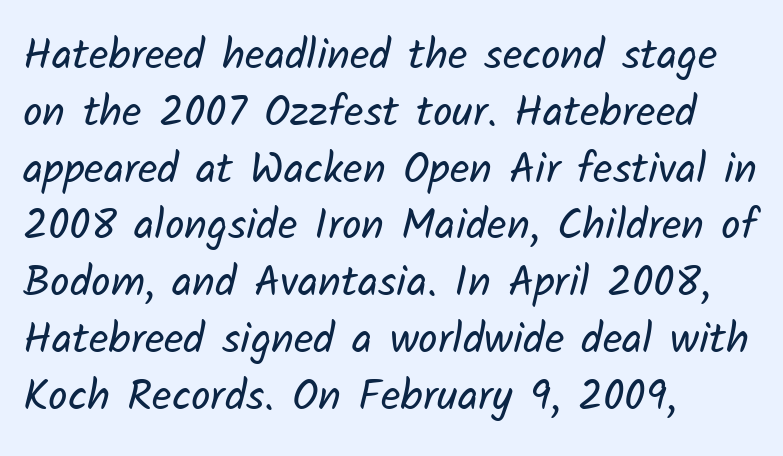
These lines are rendered in a variable-pitch font. The text was rendered using a sans face with plain stroke endings. These lines stack with their left ends in a neat column. Summary of weight: not heavy and not bold.
